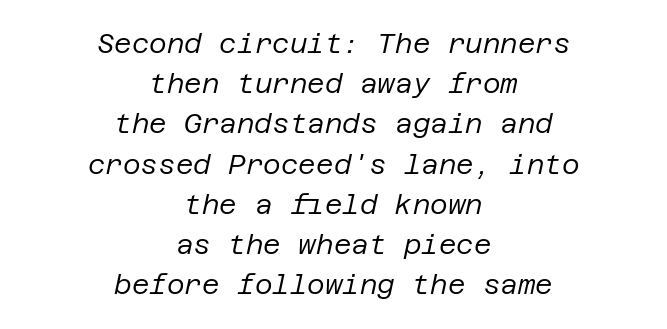
Whoever set this chose a conventional vertical rhythm. A bare baseline throughout the passage. Compared with a typical body face, this is equally light or lighter still. Visually the block forms a symmetrical silhouette, jagged on both flanks. Default kerning and tracking; the words read as compact shapes.
